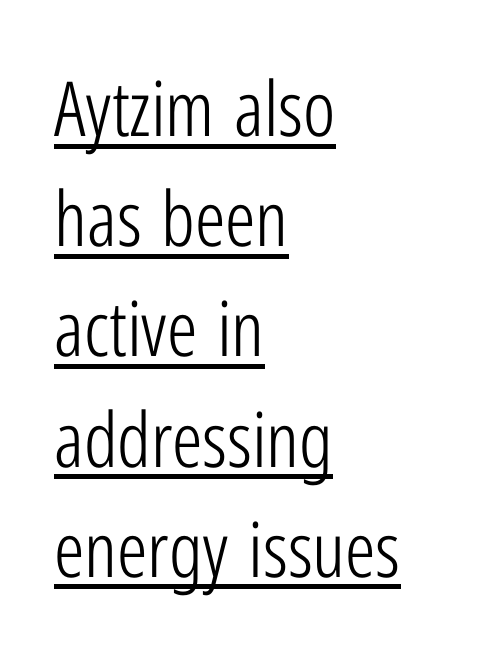
Q: Is the text bold? A: No.
Q: Is the text italic (slanted)? A: No, it is upright.
Q: Is the typeface a serif or a sans-serif typeface? A: Sans-serif.
Q: Is the text underlined? A: Yes.
Q: How is the paragraph aligned? A: Left-aligned.
Q: Is the spacing between letters normal or unusually wide? A: Normal.
Q: Is the spacing between lines tight, normal or loose? A: Normal.
Q: Width (condensed, normal, or wide)? A: Condensed.
Q: Stroke contrast? A: Low.
Q: x-height? A: Medium.
Q: Monospaced? A: No.
